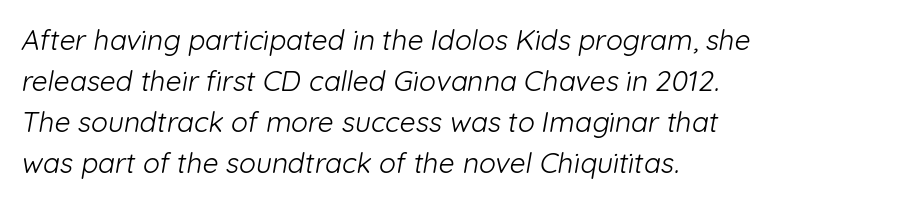
{"serif": "no", "bold": "no", "weight": "light", "width": "normal", "stroke_contrast": "low", "x_height": "medium", "monospaced": "no", "underline": "no", "align": "left", "line_spacing": "normal", "line_spacing_ratio": 1.47, "letter_spacing": "normal", "letter_spacing_em": 0.0, "glyph_px": 28}
